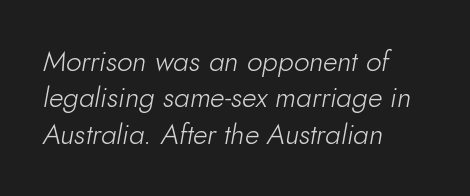
Is this a fixed-width face? No — the glyphs have proportional, varying widths. The typesetter chose a ragged-right arrangement here. Compared with typical body copy, the letter spacing here is the same. Quick note: interline space is typical. Beneath every word, the page is bare.
